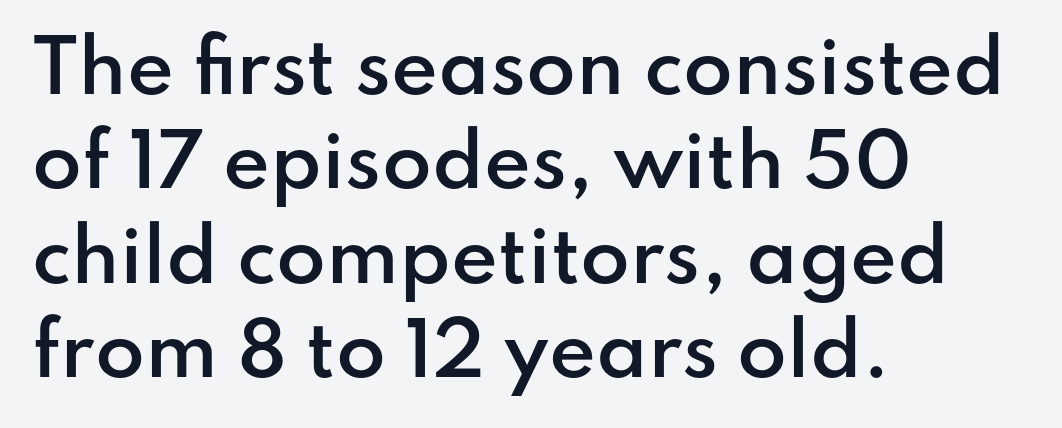
{"serif": "no", "italic": "no", "bold": "semi", "weight": "semibold", "width": "normal", "stroke_contrast": "low", "x_height": "small", "monospaced": "no", "underline": "no", "align": "left", "line_spacing": "normal", "line_spacing_ratio": 1.31, "letter_spacing": "normal", "letter_spacing_em": 0.0, "glyph_px": 72}
